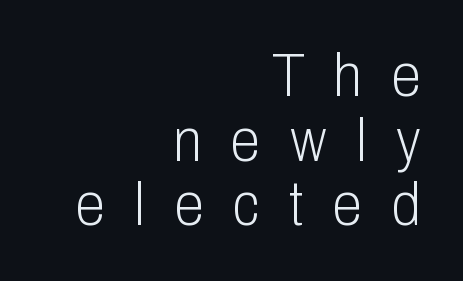
The image shows 61 px light, condensed sans-serif type, upright; set right-aligned, tight line spacing (1.06x), unusually wide letter spacing (+0.48 em), not underlined; low stroke contrast and a medium x-height.
